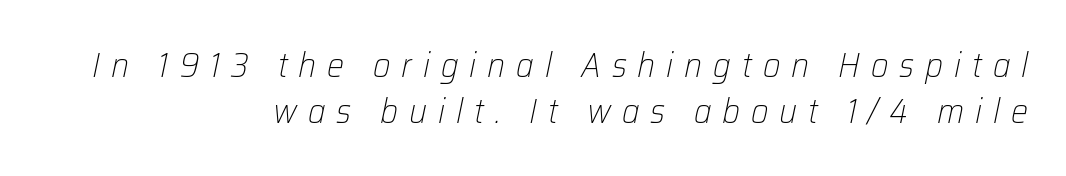
The image shows 34 px light type, italic (leaning right); set right-aligned, normal line spacing (1.35x), unusually wide letter spacing (+0.32 em), not underlined; low stroke contrast and a medium x-height.
